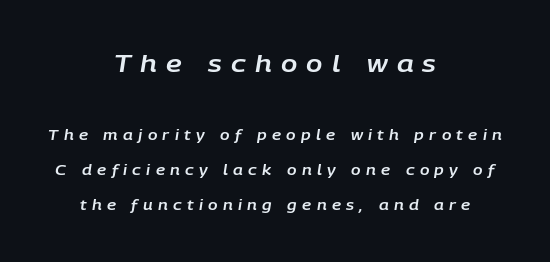
Q: Is the text italic (slanted)? A: Yes, it leans right by about 9 degrees.
Q: Is the text underlined? A: No.
Q: How is the paragraph aligned? A: Centered.
Q: Is the spacing between letters normal or unusually wide? A: Unusually wide.
Q: Is the spacing between lines tight, normal or loose? A: Loose.
Q: Which block of text is set in a larger size, the first (top) or the second (bottom)? A: The first (top) one.
